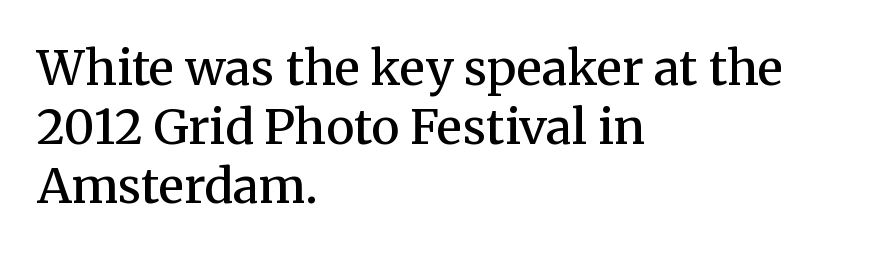
Weight: semibold (demi). Style check: upright. The passage shown is typeset with a serif family. Horizontal alignment here is leftward, the default for most running prose. Spacing between characters is what you'd get straight out of the box. The string is rendered with underlining switched off.
